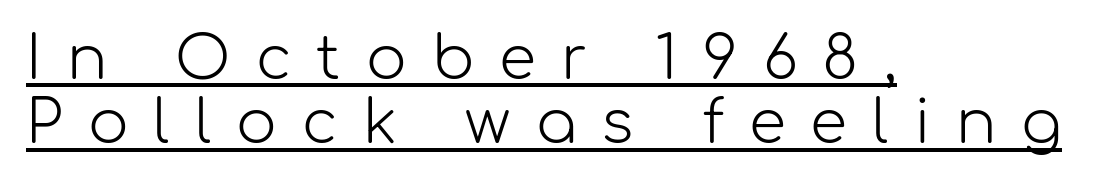
Q: Is the text bold? A: No.
Q: Is the text italic (slanted)? A: No, it is upright.
Q: Is the typeface a serif or a sans-serif typeface? A: Sans-serif.
Q: Is the text underlined? A: Yes.
Q: How is the paragraph aligned? A: Left-aligned.
Q: Is the spacing between letters normal or unusually wide? A: Unusually wide.
Q: Is the spacing between lines tight, normal or loose? A: Tight.
Q: Width (condensed, normal, or wide)? A: Normal.
Q: Stroke contrast? A: Low.
Q: x-height? A: Medium.
Q: Monospaced? A: No.
